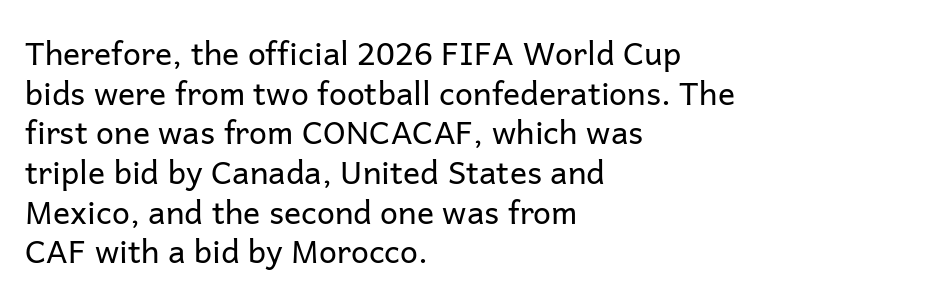
Heft: none added — not bold. A typesetter would mark this as roman, not italic. I'd call this a sans setting — the letters go barefoot. The paragraph has a hard left edge and a soft right edge.
